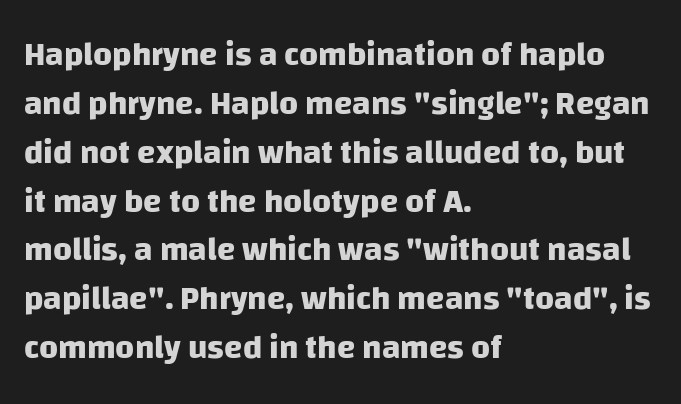
The image shows 33 px heavy sans-serif type; set left-aligned, normal line spacing (1.48x), normal letter spacing, not underlined; low stroke contrast and a large x-height.
